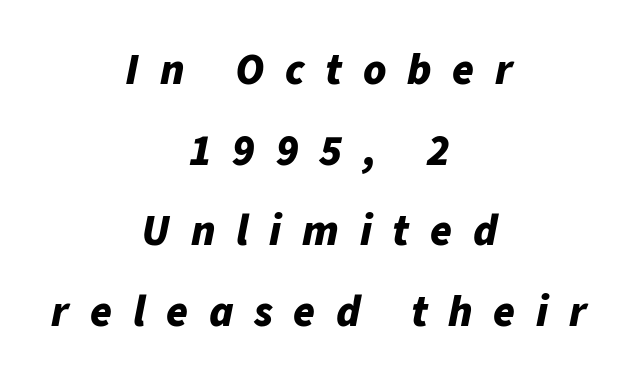
The image shows 44 px bold type, italic (leaning right); set centered, line spacing 1.83x, unusually wide letter spacing (+0.47 em), not underlined; low stroke contrast and a medium x-height.
